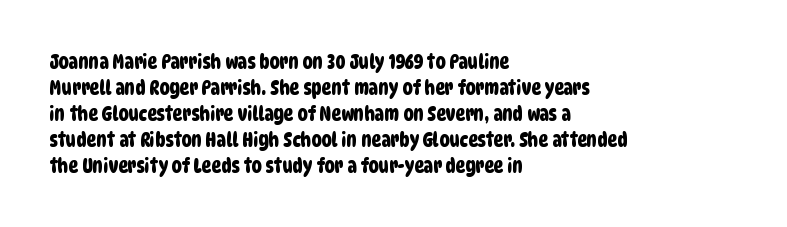
The image shows 20 px text type; set left-aligned, normal line spacing (1.3x), normal letter spacing, not underlined.
